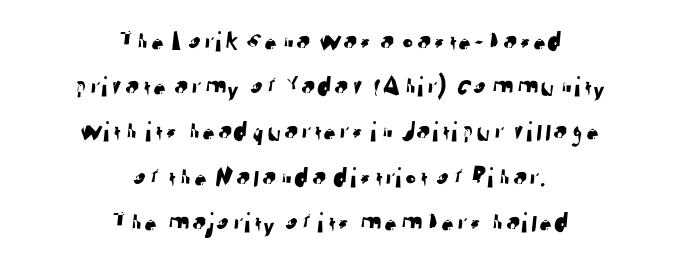
{"serif": "no", "width": "normal", "stroke_contrast": "low", "x_height": "medium", "monospaced": "no", "underline": "no", "align": "center", "line_spacing": "normal", "line_spacing_ratio": 1.56, "letter_spacing": "normal", "letter_spacing_em": 0.0, "glyph_px": 29}
